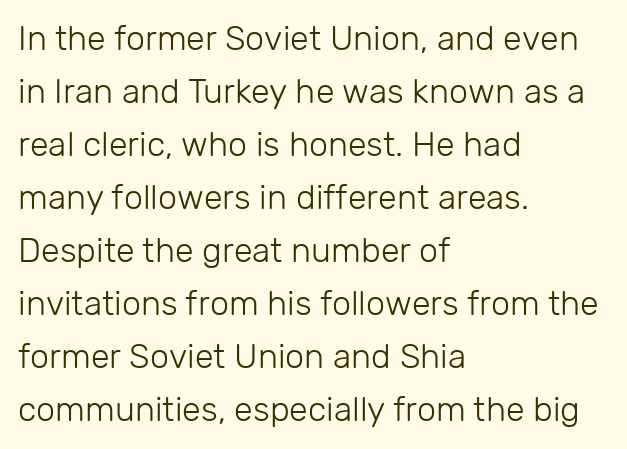
The image shows 34 px light sans-serif type, upright; set left-aligned, normal line spacing (1.56x), normal letter spacing, not underlined; low stroke contrast and a medium x-height.
